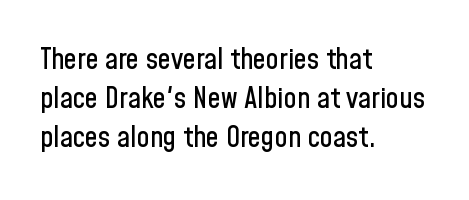
Q: Is the text italic (slanted)? A: No, it is upright.
Q: Is the typeface a serif or a sans-serif typeface? A: Sans-serif.
Q: Is the text underlined? A: No.
Q: How is the paragraph aligned? A: Left-aligned.
Q: Is the spacing between letters normal or unusually wide? A: Normal.
Q: Is the spacing between lines tight, normal or loose? A: Normal.
Q: Width (condensed, normal, or wide)? A: Condensed.
Q: Stroke contrast? A: Low.
Q: x-height? A: Medium.
Q: Monospaced? A: No.
